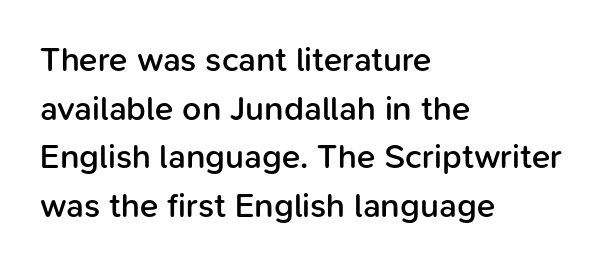
{"serif": "no", "italic": "no", "bold": "semi", "weight": "semibold", "width": "normal", "stroke_contrast": "low", "x_height": "medium", "monospaced": "no", "underline": "no", "align": "left", "line_spacing": "normal", "line_spacing_ratio": 1.43, "letter_spacing": "normal", "letter_spacing_em": 0.0, "glyph_px": 34}
